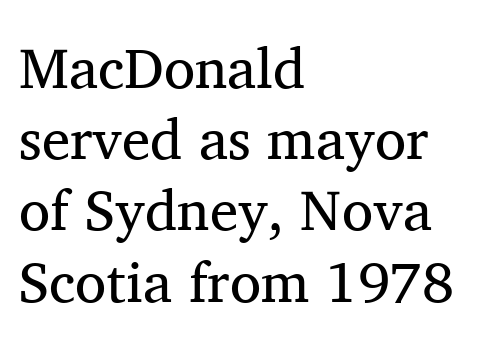
Q: Is the text bold? A: No.
Q: Is the text italic (slanted)? A: No, it is upright.
Q: Is the typeface a serif or a sans-serif typeface? A: Serif.
Q: Is the text underlined? A: No.
Q: How is the paragraph aligned? A: Left-aligned.
Q: Is the spacing between letters normal or unusually wide? A: Normal.
Q: Is the spacing between lines tight, normal or loose? A: Normal.
Q: Width (condensed, normal, or wide)? A: Normal.
Q: Stroke contrast? A: Medium.
Q: x-height? A: Medium.
Q: Monospaced? A: No.
